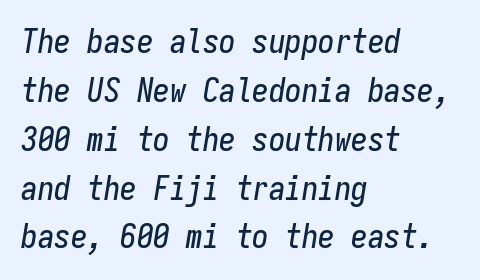
The image shows 33 px condensed type, italic (leaning right), monospaced; set left-aligned, normal line spacing (1.48x), normal letter spacing, not underlined; low stroke contrast and a medium x-height.
